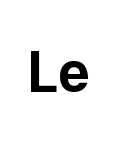
Do the letters lean? They stand straight. Heft: maximum for text — a bold. What stands out about the letter spacing? Nothing — it is the standard amount. Stroke terminals: plain, sans-serif. Descenders are the only things crossing below the line.
